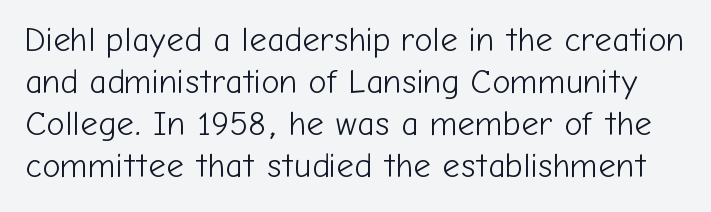
A typesetter would label this face a sans. No chunkiness to these letters — they're not bold. Character widths vary here, with narrow letters taking less room than wide ones. Spacing between characters is what you'd get straight out of the box. The specimen omits any rule beneath the text block's lines. Vertical strokes here are truly vertical.
